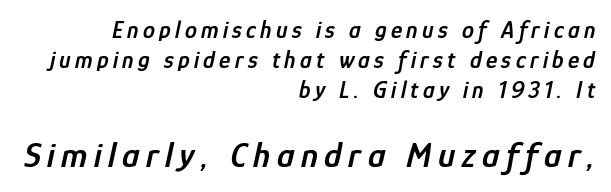
The image shows 36 px semibold, condensed type, italic (leaning right); set right-aligned, line spacing 1.24x, not underlined; the second (bottom) block is 1.5x larger; low stroke contrast and a medium x-height.
